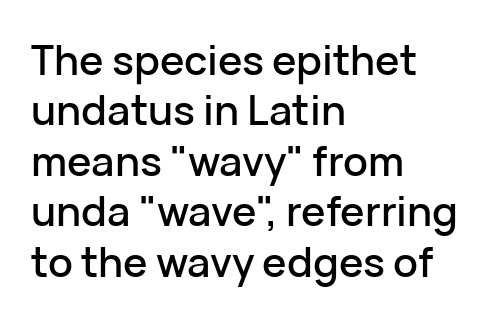
Q: Is the text italic (slanted)? A: No, it is upright.
Q: Is the typeface a serif or a sans-serif typeface? A: Sans-serif.
Q: Is the text underlined? A: No.
Q: How is the paragraph aligned? A: Left-aligned.
Q: Is the spacing between letters normal or unusually wide? A: Normal.
Q: Width (condensed, normal, or wide)? A: Normal.
Q: Stroke contrast? A: Low.
Q: x-height? A: Medium.
Q: Monospaced? A: No.
